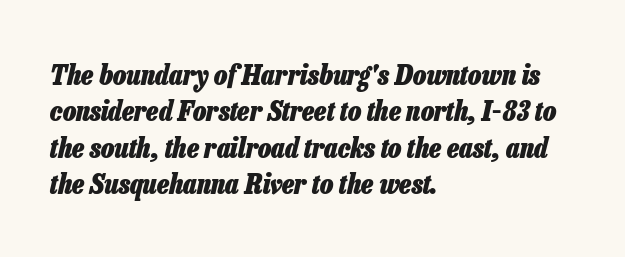
{"italic": "yes", "lean": "right", "slant_degrees": 13, "bold": "yes", "weight": "heavy", "width": "condensed", "stroke_contrast": "low", "x_height": "medium", "monospaced": "no", "underline": "no", "align": "left", "line_spacing": "normal", "line_spacing_ratio": 1.3, "letter_spacing": "normal", "letter_spacing_em": 0.0, "glyph_px": 28}
